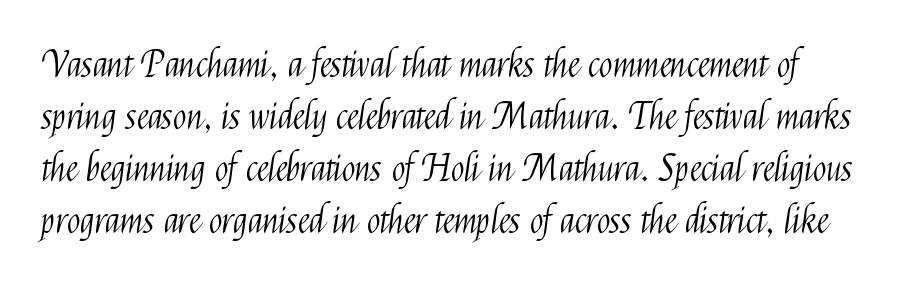
You can tell from the bare stems that sans-serif type was used. A typesetter would call this proportional, since set widths differ per character. A typesetter would call this leading conventional body-copy spacing. Decoration check: the copy has no underline.
